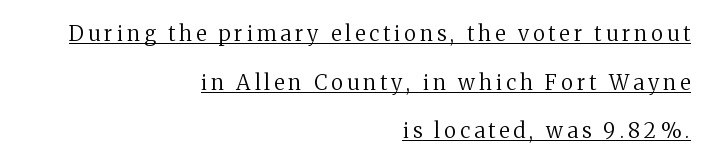
Q: Is the text bold? A: No.
Q: Is the text italic (slanted)? A: No, it is upright.
Q: Is the text underlined? A: Yes.
Q: How is the paragraph aligned? A: Right-aligned.
Q: Is the spacing between lines tight, normal or loose? A: Loose.
